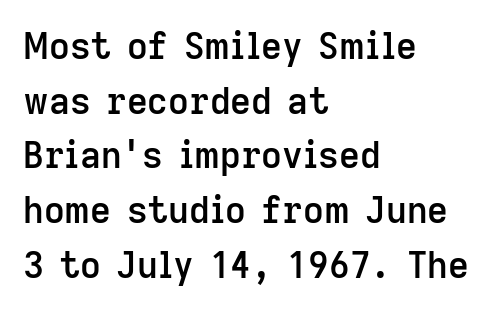
Anything drawn beneath the words? Only blank space. The face used here is proportionally spaced, like ordinary book or web type. On the weight axis this lands at semibold, roughly 600. The lettering stays uniformly vertical, giving the passage a roman look. This sample is left-justified, so line endings fall wherever the words run out.
